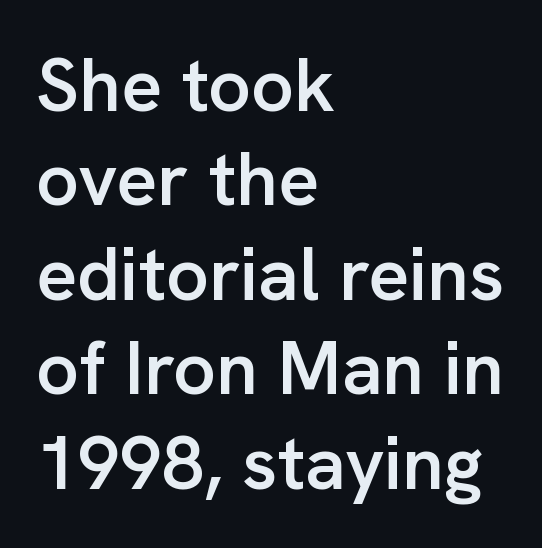
{"serif": "no", "italic": "no", "bold": "semi", "weight": "semibold", "width": "normal", "stroke_contrast": "low", "x_height": "medium", "monospaced": "no", "underline": "no", "align": "left", "line_spacing": "normal", "line_spacing_ratio": 1.26, "letter_spacing": "normal", "letter_spacing_em": 0.0, "glyph_px": 75}
